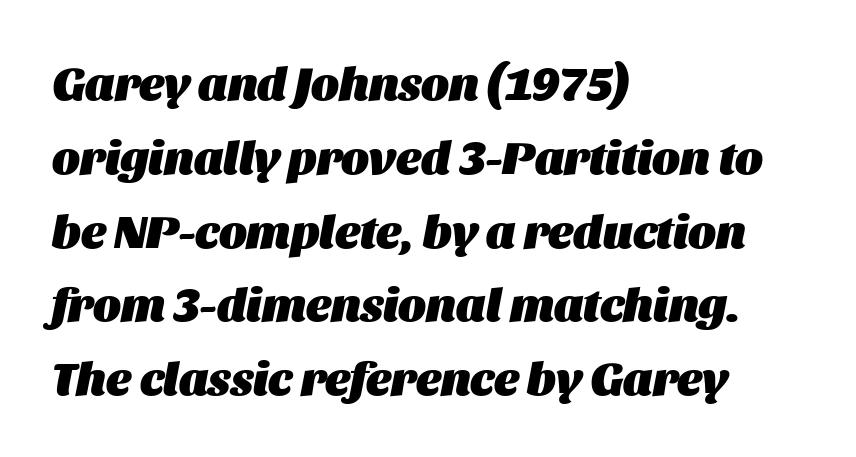
The image shows 47 px heavy type, italic (leaning right); set left-aligned, normal line spacing (1.57x), normal letter spacing, not underlined; medium stroke contrast and a large x-height.
